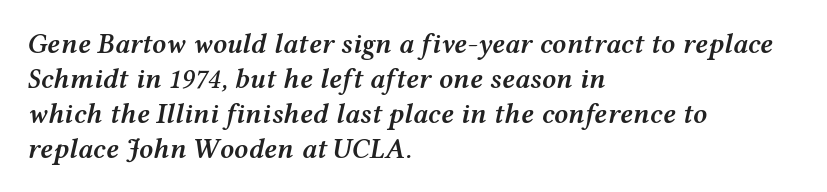
The image shows 28 px semibold, wide type, italic (leaning right); set left-aligned, normal line spacing (1.25x), normal letter spacing, not underlined; medium stroke contrast and a medium x-height.
